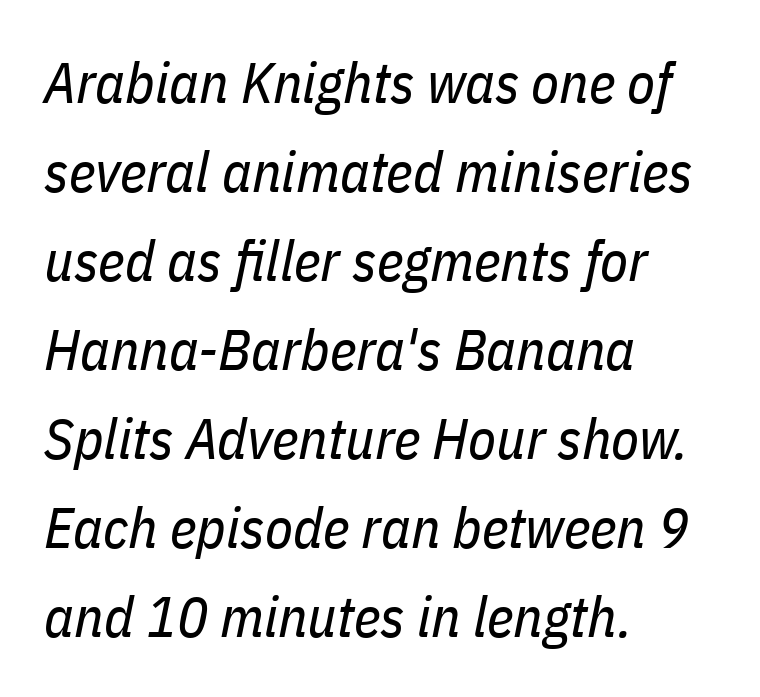
The passage shown is typed in a proportional face where columns would drift. Clear beneath every line of the passage. Tall strokes in this sample are angled rather than plumb. Normally led — the rows are evenly, conventionally spaced. No chunkiness to these letters — they're not bold.
